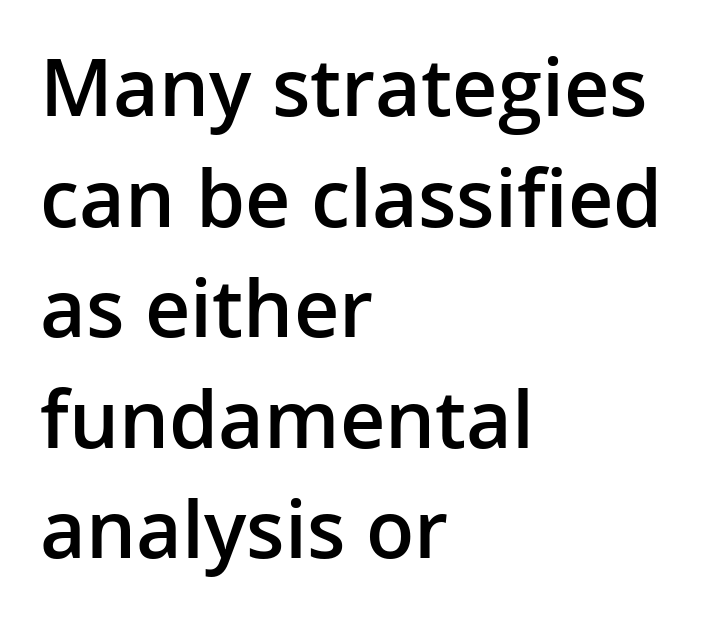
The image shows 79 px semibold sans-serif type, upright; set left-aligned, normal line spacing (1.4x), normal letter spacing, not underlined; low stroke contrast and a medium x-height.
